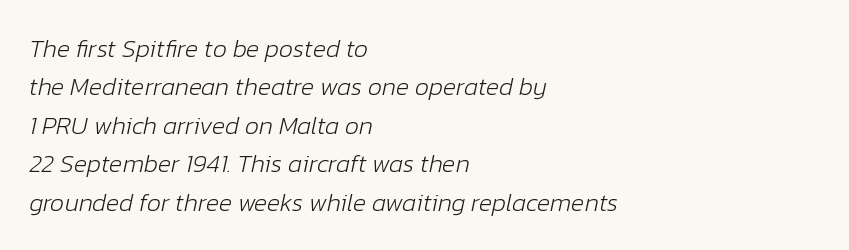
Q: Is the text bold? A: No.
Q: Is the text italic (slanted)? A: Yes, it leans right by about 12 degrees.
Q: Is the text underlined? A: No.
Q: How is the paragraph aligned? A: Left-aligned.
Q: Is the spacing between letters normal or unusually wide? A: Normal.
Q: Is the spacing between lines tight, normal or loose? A: Normal.
